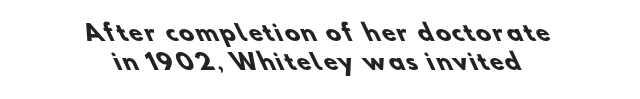
{"bold": "yes", "underline": "no", "align": "center", "line_spacing": "normal", "line_spacing_ratio": 1.3, "glyph_px": 22}
